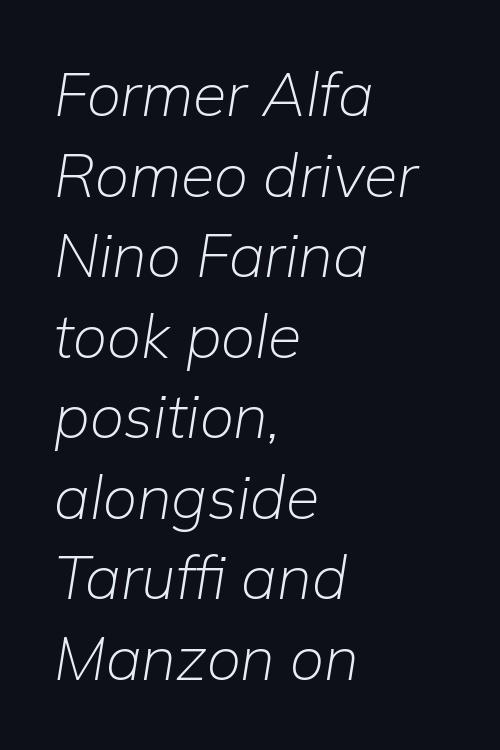
Students, note that the glyphs here touch the page at normal intervals. A typesetter would mark this as italic. Normally led — the rows are evenly, conventionally spaced. The strip under each line holds only bare page. A light-to-regular cut is what we see here. The lines are quadded left.
